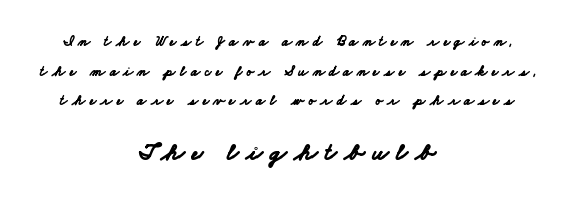
Q: Is the text bold? A: Yes.
Q: Is the text underlined? A: No.
Q: How is the paragraph aligned? A: Centered.
Q: Is the spacing between letters normal or unusually wide? A: Unusually wide.
Q: Is the spacing between lines tight, normal or loose? A: Loose.
Q: Which block of text is set in a larger size, the first (top) or the second (bottom)? A: The second (bottom) one.
